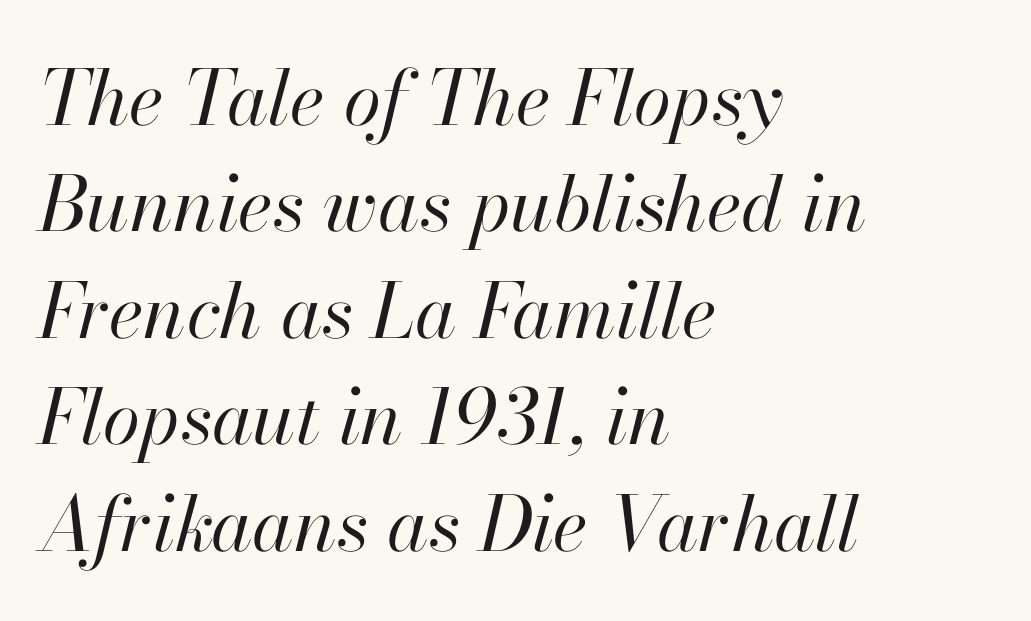
The image shows 76 px regular-weight type, italic (leaning right); set left-aligned, normal line spacing (1.4x), normal letter spacing, not underlined; high stroke contrast and a small x-height.
